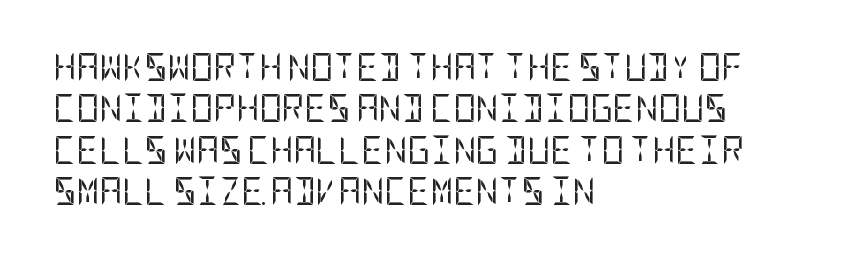
The image shows 28 px regular-weight, condensed sans-serif type, upright; set left-aligned, normal line spacing (1.48x), normal letter spacing, not underlined; low stroke contrast and a large x-height.
